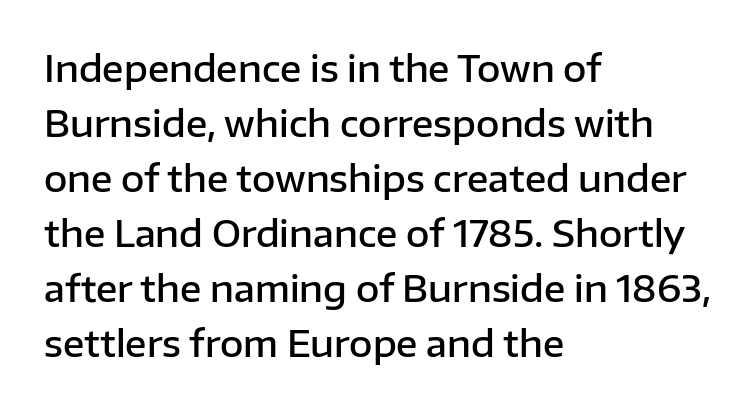
Each word holds together tightly as a unit, with standard inter-letter gaps. The passage shown is typed in a proportional face where columns would drift. Unmarked baselines from the first word to the last. A typesetter would mark this as roman, not italic. In CSS terms this would be text-align: left. The vertical gap from one line to the next is medium.
